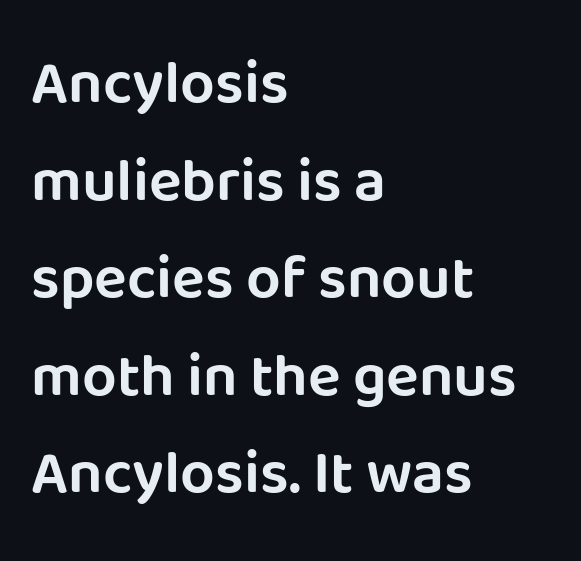
The image shows 61 px sans-serif type, upright; set left-aligned, normal line spacing (1.6x), normal letter spacing, not underlined; low stroke contrast and a large x-height.
